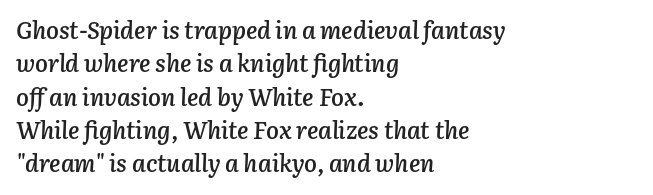
Style check: oblique. The block of text has a typical density, with ordinary space between rows. Does the copy run flush right? No — it runs flush left. Anything drawn beneath the words? Only blank space. Look at the tracking — it's just the regular setting, nothing added.
